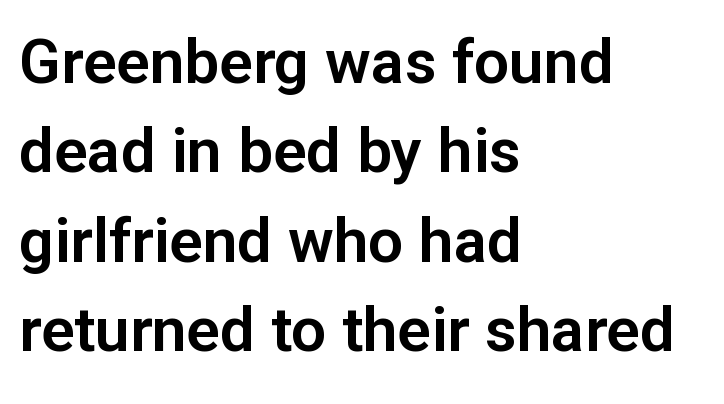
The image shows 62 px sans-serif type, upright; set left-aligned, normal line spacing (1.44x), normal letter spacing, not underlined; low stroke contrast and a medium x-height.
